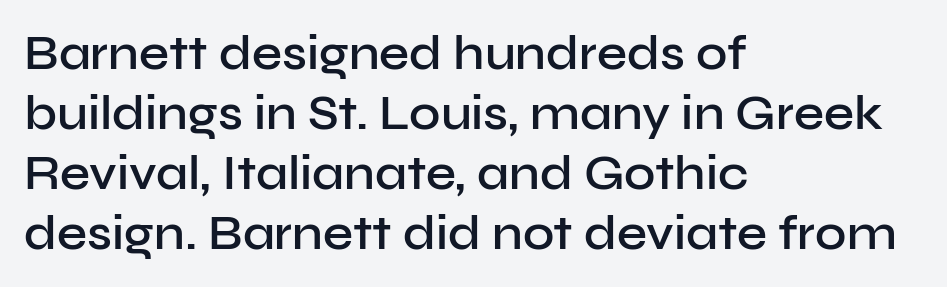
{"serif": "no", "italic": "no", "bold": "semi", "weight": "semibold", "width": "normal", "stroke_contrast": "low", "x_height": "medium", "monospaced": "no", "underline": "no", "align": "left", "line_spacing": "normal", "line_spacing_ratio": 1.25, "letter_spacing": "normal", "letter_spacing_em": 0.0, "glyph_px": 48}
